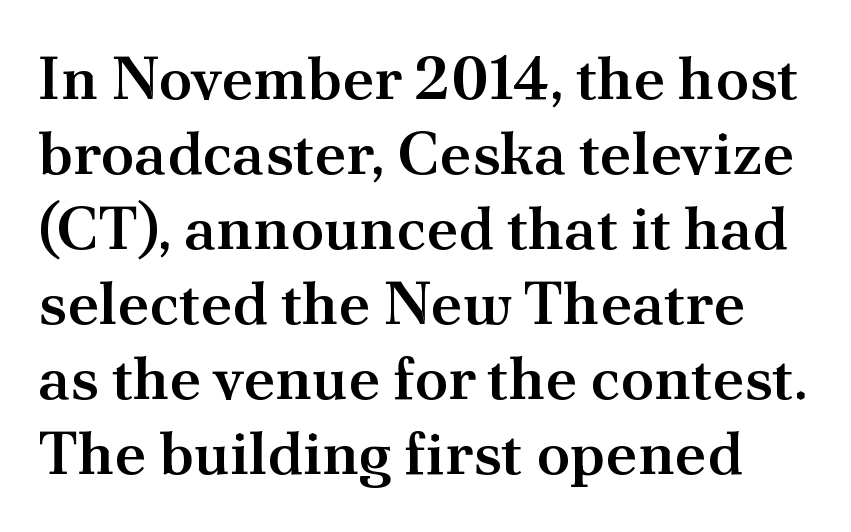
Q: Is the text bold? A: Semi-bold.
Q: Is the text italic (slanted)? A: No, it is upright.
Q: Is the typeface a serif or a sans-serif typeface? A: Serif.
Q: Is the text underlined? A: No.
Q: Is the spacing between letters normal or unusually wide? A: Normal.
Q: Width (condensed, normal, or wide)? A: Normal.
Q: Stroke contrast? A: Medium.
Q: x-height? A: Small.
Q: Monospaced? A: No.
